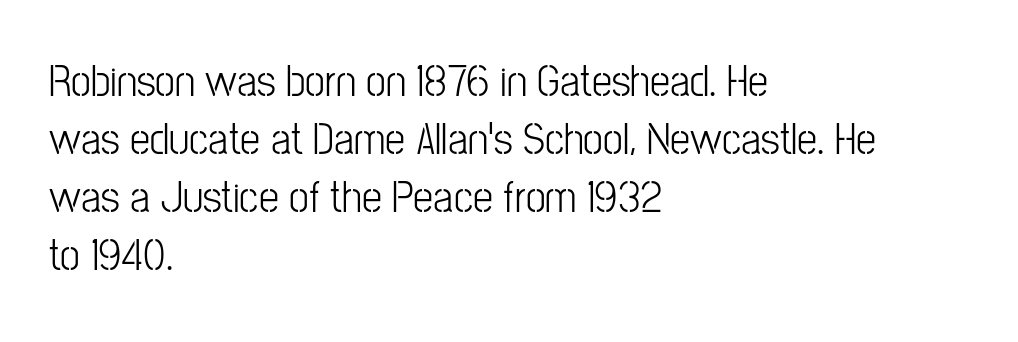
The image shows 45 px light, condensed sans-serif type, upright; set left-aligned, normal line spacing (1.29x), normal letter spacing, not underlined; low stroke contrast and a medium x-height.
